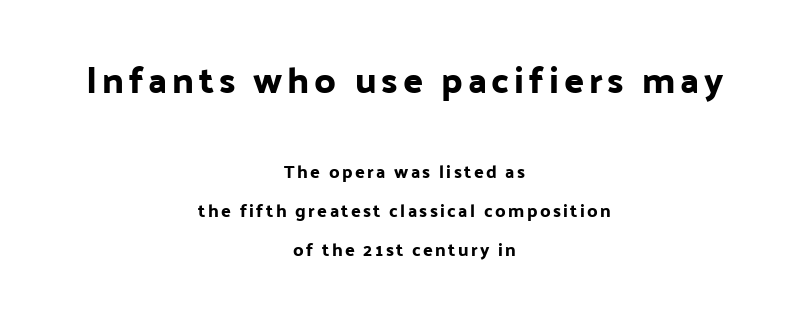
You could not count columns in this text — the font is proportionally spaced. In terms of leading, this rendering errs on the spacious side. Horizontal alignment here is central, giving a formal, balanced look. It's the straight-up-and-down kind of type.
